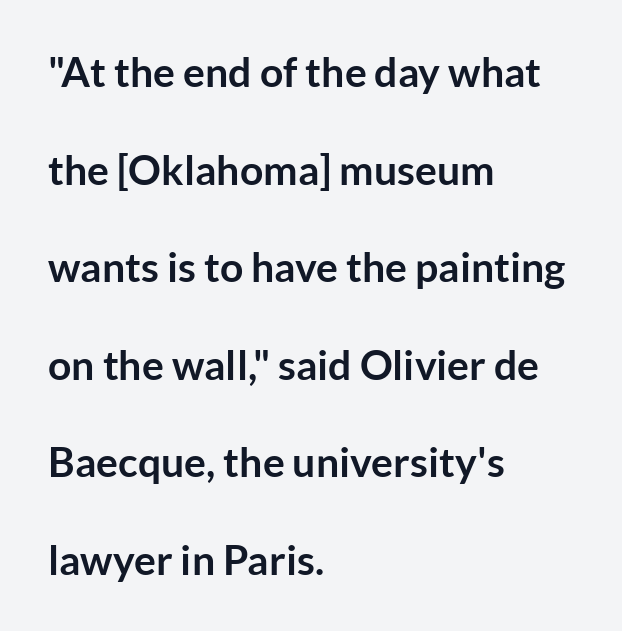
{"serif": "no", "italic": "no", "bold": "yes", "weight": "semibold", "width": "normal", "stroke_contrast": "low", "x_height": "medium", "monospaced": "no", "underline": "no", "align": "left", "line_spacing": "loose", "line_spacing_ratio": 2.38, "letter_spacing": "normal", "letter_spacing_em": 0.0, "glyph_px": 41}
